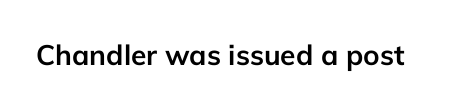
You can tell from the bare stems that sans-serif type was used. The face used here is proportionally spaced, like ordinary book or web type. You can tell it's not italic because the verticals are truly vertical. Between one letter and the next there's only the usual sliver of space. Plenty of ink on the page — the face is bold. A bare baseline throughout the passage.
